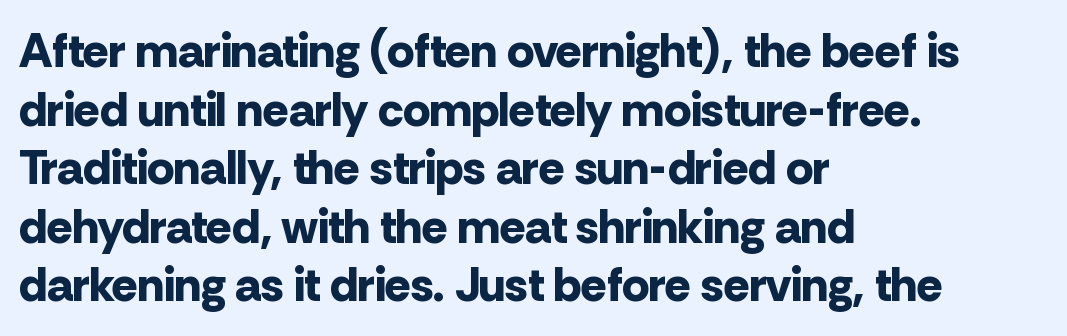
This is heavy type, rendered in bold. Character widths vary here, with narrow letters taking less room than wide ones. Serif or sans? Sans — the stroke terminals are bare. Unlike italic type, these characters show no tilt at all.
